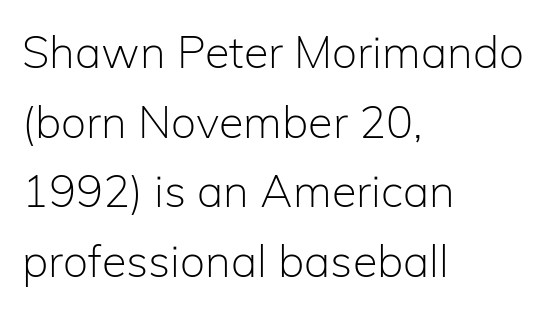
Q: Is the text bold? A: No.
Q: Is the text italic (slanted)? A: No, it is upright.
Q: Is the typeface a serif or a sans-serif typeface? A: Sans-serif.
Q: Is the text underlined? A: No.
Q: How is the paragraph aligned? A: Left-aligned.
Q: Is the spacing between letters normal or unusually wide? A: Normal.
Q: Is the spacing between lines tight, normal or loose? A: Normal.
Q: Width (condensed, normal, or wide)? A: Normal.
Q: Stroke contrast? A: Low.
Q: x-height? A: Medium.
Q: Monospaced? A: No.
